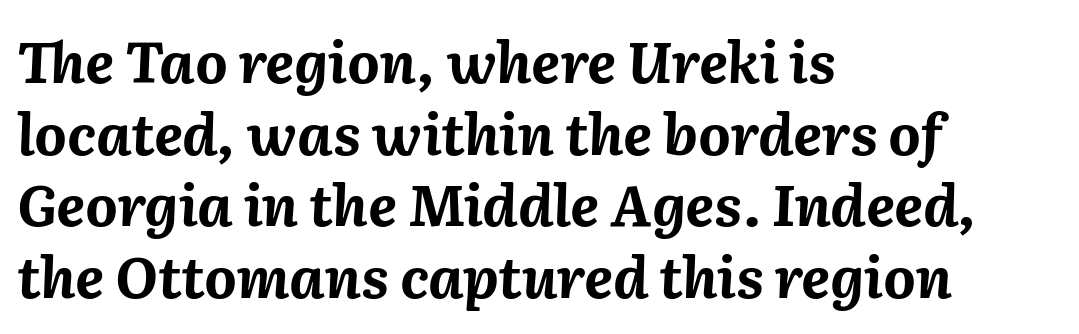
{"italic": "yes", "lean": "right", "slant_degrees": 2, "bold": "yes", "weight": "bold", "width": "normal", "stroke_contrast": "medium", "x_height": "medium", "monospaced": "no", "underline": "no", "align": "left", "line_spacing": "normal", "line_spacing_ratio": 1.28, "letter_spacing": "normal", "letter_spacing_em": 0.0, "glyph_px": 56}
